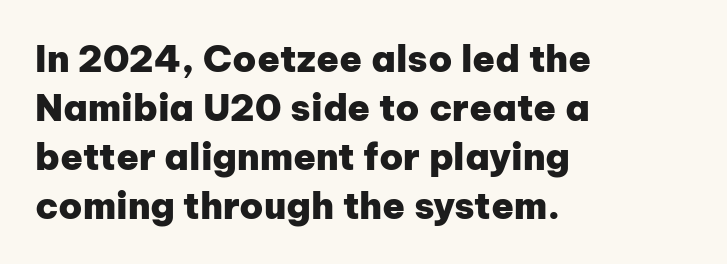
{"serif": "no", "italic": "no", "bold": "yes", "weight": "heavy", "width": "normal", "stroke_contrast": "low", "x_height": "medium", "monospaced": "no", "underline": "no", "align": "left", "line_spacing": "normal", "line_spacing_ratio": 1.32, "letter_spacing": "normal", "letter_spacing_em": 0.0, "glyph_px": 37}
